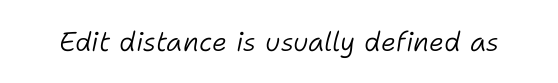
The image shows 27 px text type, italic (leaning right); set normal letter spacing, not underlined.
